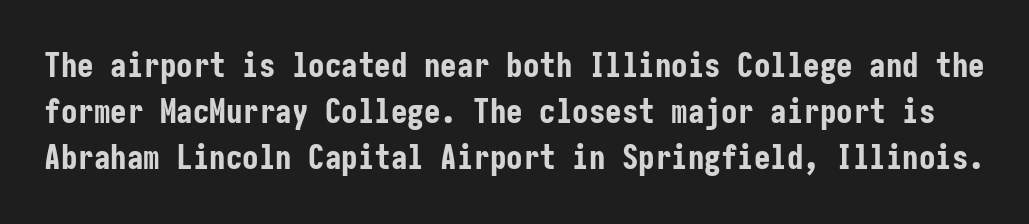
The image shows 33 px bold, condensed sans-serif type, upright; set normal line spacing (1.4x), normal letter spacing, not underlined; low stroke contrast and a medium x-height.
